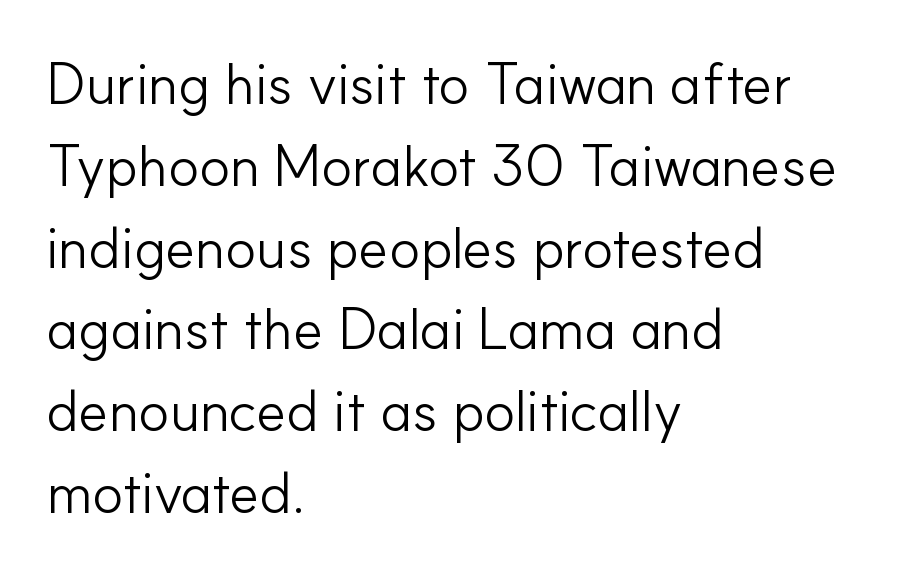
The image shows 58 px light sans-serif type, upright; set left-aligned, normal line spacing (1.41x), normal letter spacing, not underlined; low stroke contrast and a small x-height.
